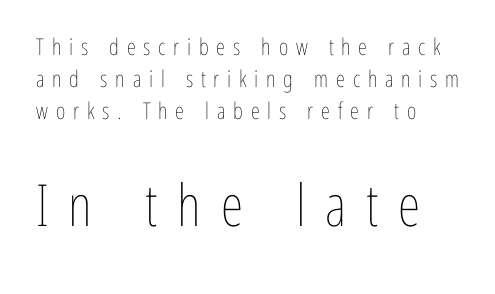
Characters remain perfectly vertical along every line. The passage is arranged the way most books set body copy — flush left. Nothing heavy about these letters — not bold at all. Descenders hang freely into open space. The passage shown is typed in a proportional face where columns would drift. The face used here is rendered with a markedly widened letterfit.
